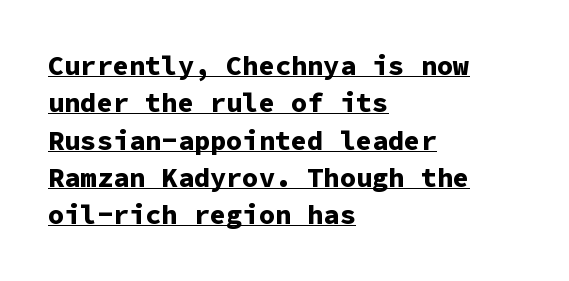
Q: Is the text bold? A: Yes.
Q: Is the text italic (slanted)? A: No, it is upright.
Q: Is the text underlined? A: Yes.
Q: How is the paragraph aligned? A: Left-aligned.
Q: Is the spacing between letters normal or unusually wide? A: Normal.
Q: Is the spacing between lines tight, normal or loose? A: Normal.
